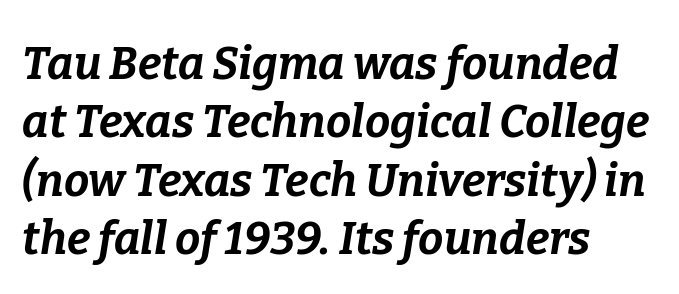
Q: Is the text bold? A: Yes.
Q: Is the text italic (slanted)? A: Yes, it leans right by about 9 degrees.
Q: Is the text underlined? A: No.
Q: How is the paragraph aligned? A: Left-aligned.
Q: Is the spacing between letters normal or unusually wide? A: Normal.
Q: Is the spacing between lines tight, normal or loose? A: Normal.
Q: Width (condensed, normal, or wide)? A: Normal.
Q: Stroke contrast? A: Low.
Q: x-height? A: Medium.
Q: Monospaced? A: No.
